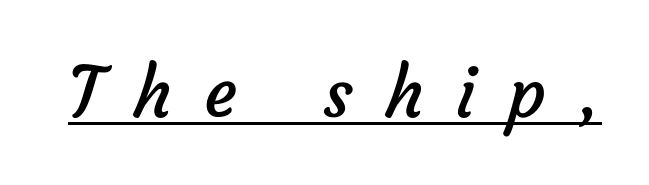
Q: Is the text bold? A: No.
Q: Is the typeface a serif or a sans-serif typeface? A: Sans-serif.
Q: Is the text underlined? A: Yes.
Q: Is the spacing between letters normal or unusually wide? A: Unusually wide.
Q: Width (condensed, normal, or wide)? A: Normal.
Q: Stroke contrast? A: Low.
Q: x-height? A: Medium.
Q: Monospaced? A: No.
